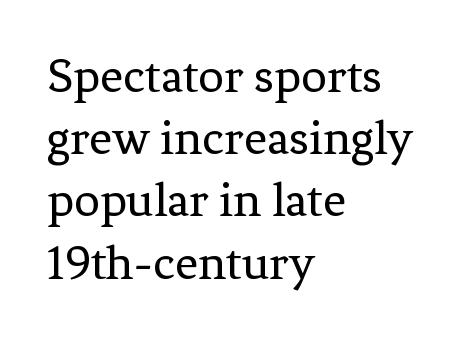
The image shows 51 px regular-weight serif type, upright; set left-aligned, line spacing 1.22x, normal letter spacing, not underlined; low stroke contrast and a medium x-height.
